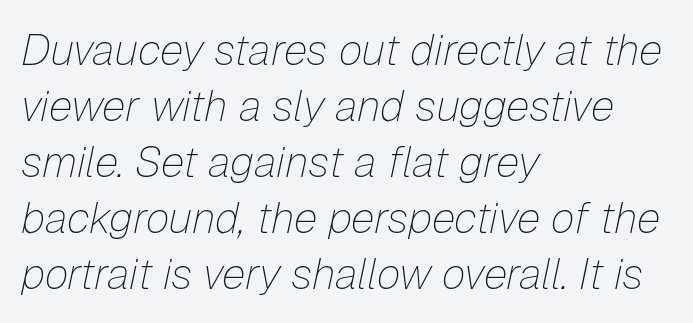
The image shows 43 px thin type, italic (leaning right); set left-aligned, normal line spacing (1.3x), normal letter spacing, not underlined; low stroke contrast and a medium x-height.
